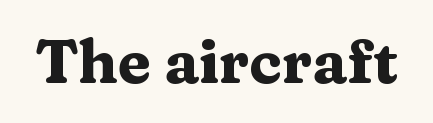
{"serif": "yes", "italic": "no", "bold": "yes", "weight": "heavy", "width": "wide", "stroke_contrast": "medium", "x_height": "medium", "monospaced": "no", "underline": "no", "letter_spacing": "normal", "letter_spacing_em": 0.0, "glyph_px": 60}
